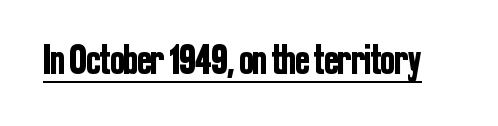
{"serif": "no", "italic": "no", "width": "condensed", "stroke_contrast": "low", "x_height": "medium", "monospaced": "no", "underline": "yes", "letter_spacing": "normal", "letter_spacing_em": 0.0, "glyph_px": 41}
